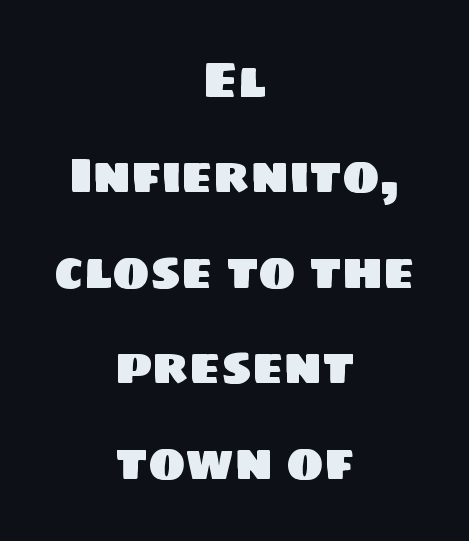
Q: Is the typeface a serif or a sans-serif typeface? A: Sans-serif.
Q: Is the text underlined? A: No.
Q: How is the paragraph aligned? A: Centered.
Q: Is the spacing between letters normal or unusually wide? A: Normal.
Q: Is the spacing between lines tight, normal or loose? A: Loose.
Q: Width (condensed, normal, or wide)? A: Normal.
Q: Stroke contrast? A: Low.
Q: x-height? A: Large.
Q: Monospaced? A: No.
